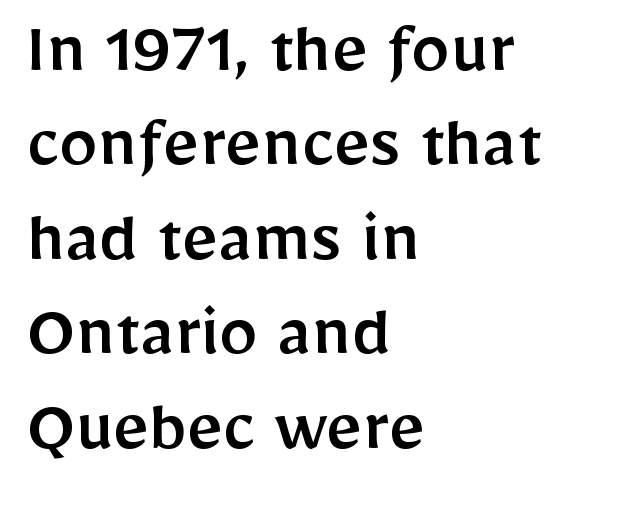
{"serif": "no", "italic": "no", "width": "normal", "stroke_contrast": "low", "x_height": "medium", "monospaced": "no", "underline": "no", "align": "left", "line_spacing_ratio": 1.21, "letter_spacing": "normal", "letter_spacing_em": 0.0, "glyph_px": 78}
